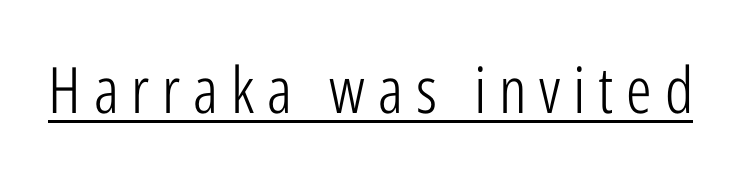
{"serif": "no", "italic": "no", "bold": "no", "weight": "light", "width": "condensed", "stroke_contrast": "low", "x_height": "medium", "monospaced": "no", "underline": "yes", "letter_spacing": "wide", "letter_spacing_em": 0.2, "glyph_px": 64}
